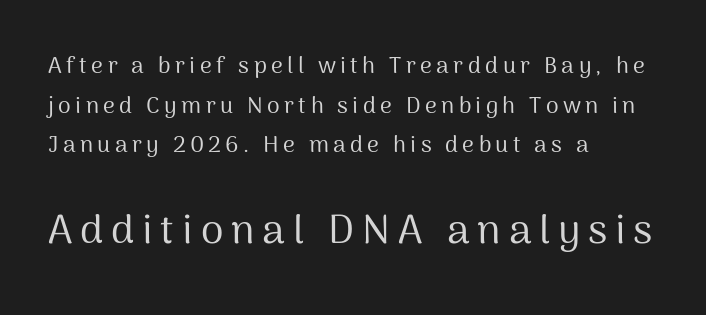
The image shows 41 px regular-weight sans-serif type, upright; set left-aligned, line spacing 1.72x, not underlined; the second (bottom) block is 1.78x larger; medium stroke contrast and a medium x-height.
